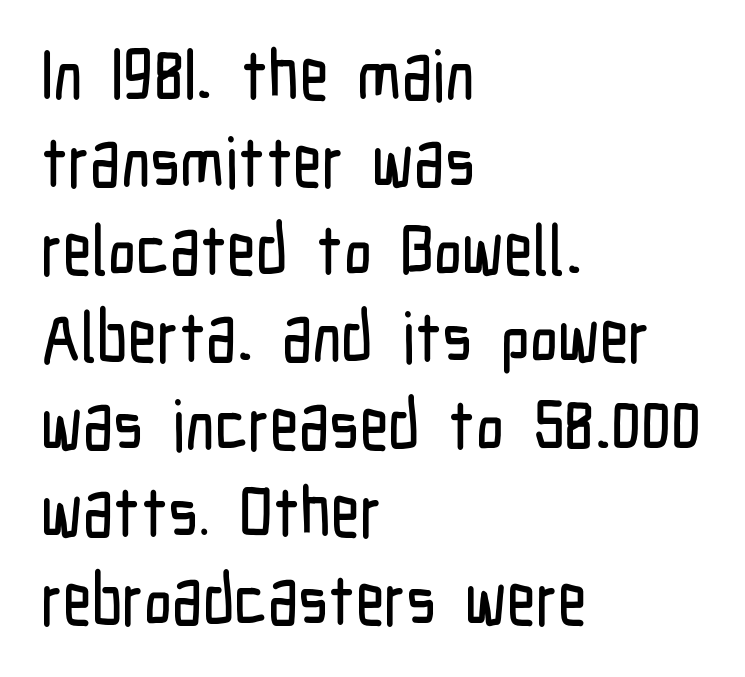
{"serif": "no", "italic": "no", "width": "condensed", "stroke_contrast": "low", "x_height": "medium", "monospaced": "no", "underline": "no", "align": "left", "line_spacing": "normal", "line_spacing_ratio": 1.25, "letter_spacing": "normal", "letter_spacing_em": 0.0, "glyph_px": 70}
